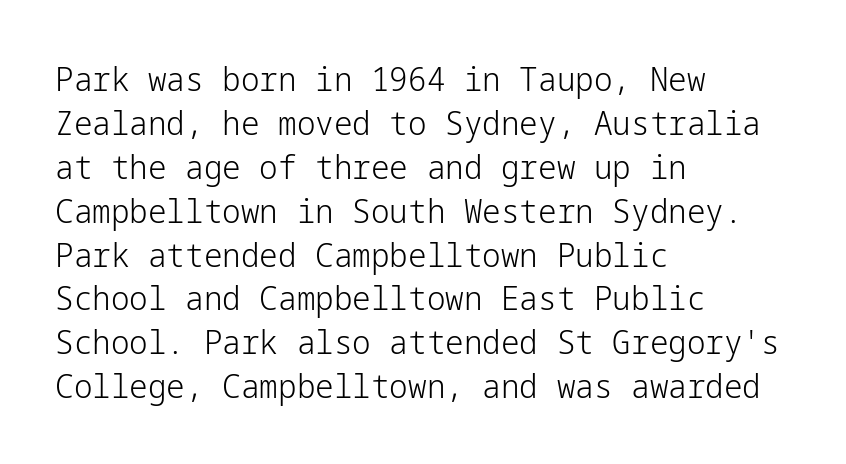
Typographically, this falls in the sans-serif category. The horizontal fit of the characters is conventional and even. A light-to-regular cut is what we see here. Posture: straight, roman, zero tilt. The space beneath each line is pristine and unruled. Baseline-to-baseline distance is the conventional proportion of letter height.
